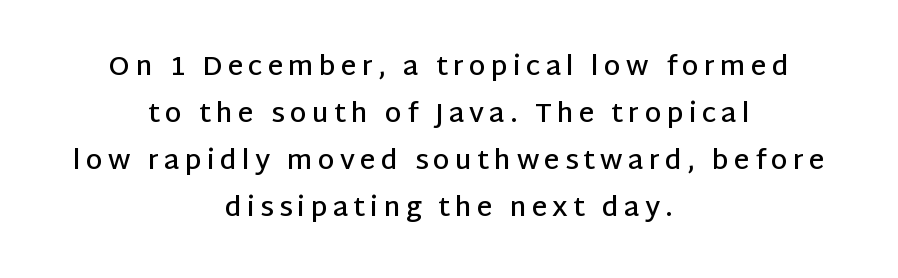
The image shows 27 px text type, upright; set centered, line spacing 1.74x, not underlined.
